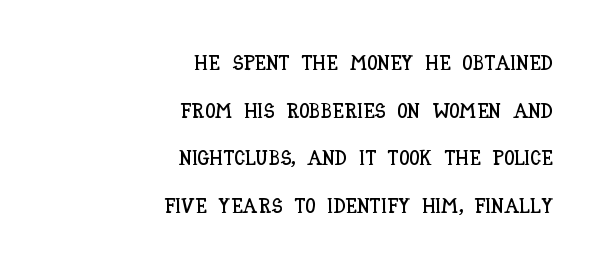
{"italic": "no", "underline": "no", "align": "right", "line_spacing": "loose", "line_spacing_ratio": 2.27, "letter_spacing": "normal", "letter_spacing_em": 0.0, "glyph_px": 21}
